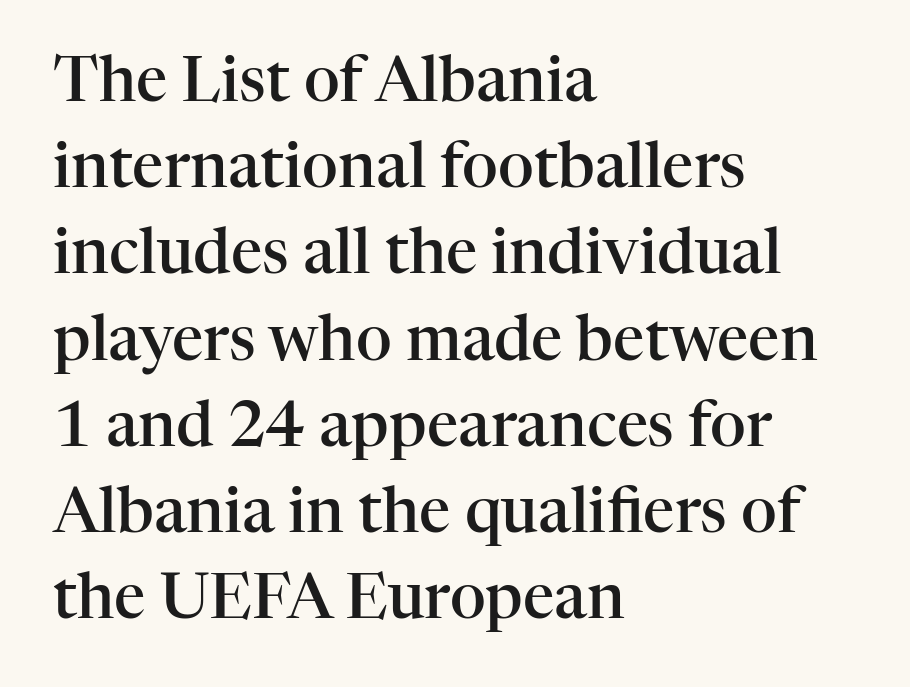
The image shows 62 px semibold serif type, upright; set left-aligned, normal line spacing (1.39x), normal letter spacing, not underlined; high stroke contrast and a medium x-height.
